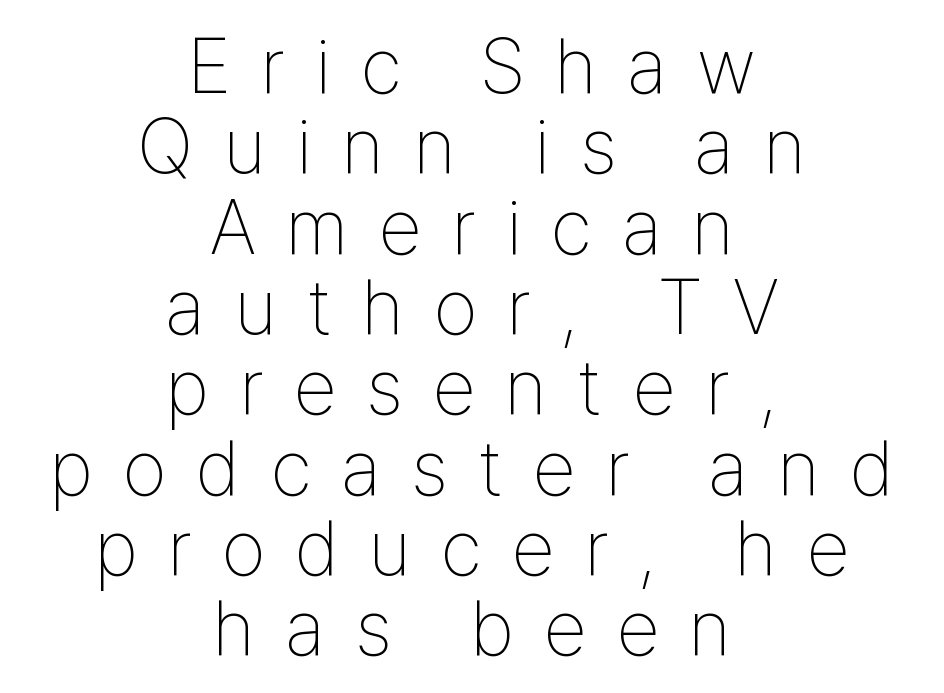
Q: Is the text bold? A: No.
Q: Is the text italic (slanted)? A: No, it is upright.
Q: Is the typeface a serif or a sans-serif typeface? A: Sans-serif.
Q: Is the text underlined? A: No.
Q: How is the paragraph aligned? A: Centered.
Q: Is the spacing between letters normal or unusually wide? A: Unusually wide.
Q: Is the spacing between lines tight, normal or loose? A: Tight.
Q: Width (condensed, normal, or wide)? A: Condensed.
Q: Stroke contrast? A: Low.
Q: x-height? A: Medium.
Q: Monospaced? A: No.
